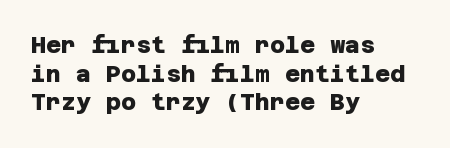
The image shows 23 px bold type; set left-aligned, line spacing 1.24x, normal letter spacing, not underlined.
